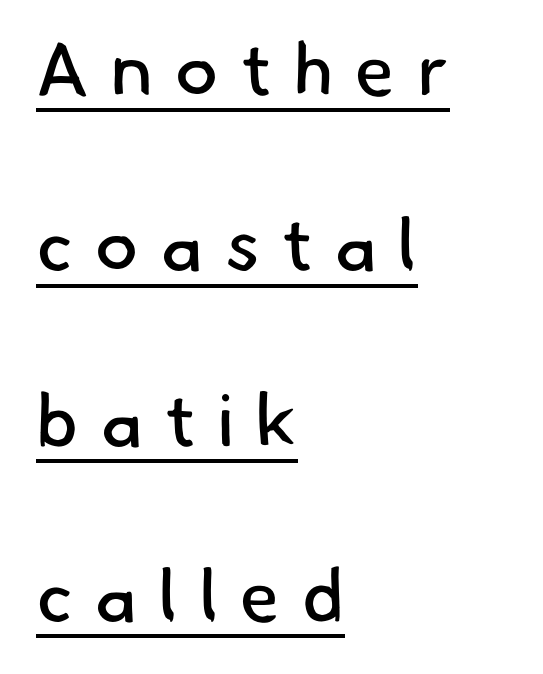
The image shows 74 px regular-weight sans-serif type; set left-aligned, loose line spacing (2.37x), unusually wide letter spacing (+0.28 em), underlined; low stroke contrast and a small x-height.
